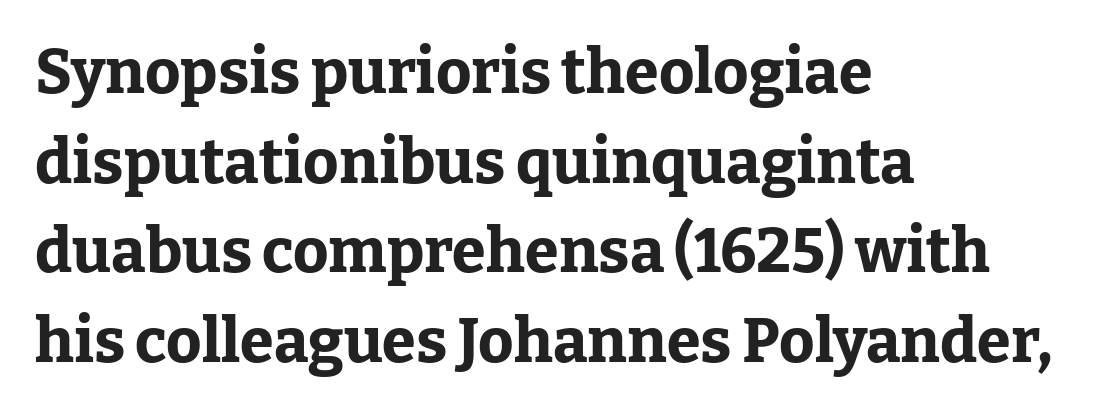
The lines in this sample share a left origin and differ only in where they stop. Honestly, the row spacing looks completely unremarkable. Serifs: yes, visible at the terminals of the letterforms. This rendering features lettering with no underline. Is the letter spacing exaggerated? No — it looks like the ordinary default.
